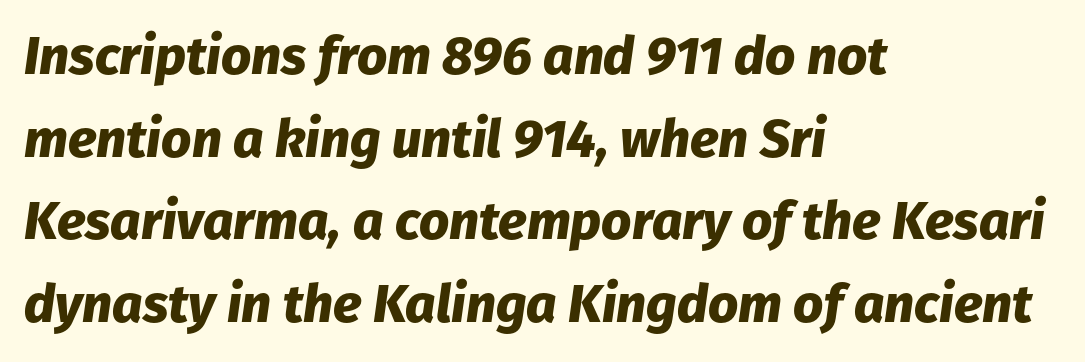
Q: Is the text bold? A: Yes.
Q: Is the text italic (slanted)? A: Yes, it leans right by about 8 degrees.
Q: Is the text underlined? A: No.
Q: How is the paragraph aligned? A: Left-aligned.
Q: Is the spacing between letters normal or unusually wide? A: Normal.
Q: Is the spacing between lines tight, normal or loose? A: Normal.
Q: Width (condensed, normal, or wide)? A: Normal.
Q: Stroke contrast? A: Low.
Q: x-height? A: Medium.
Q: Monospaced? A: No.
